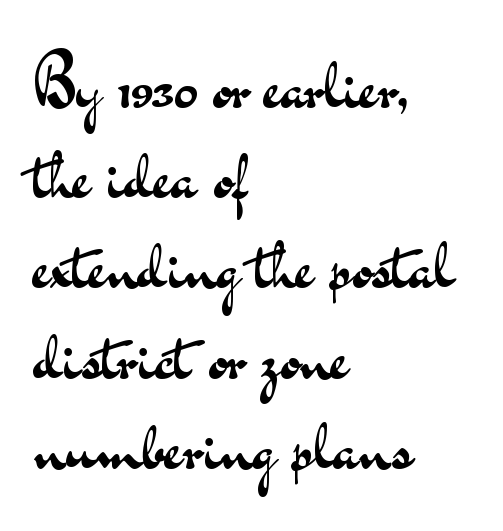
Proportional: the letters do not fall into vertical columns. Horizontally, the lines are justified to the leading edge only. Caption: face not bold, strokes unweighted. Between one letter and the next there's only the usual sliver of space. Grotesque or geometric, the face here clearly has no serifs.
